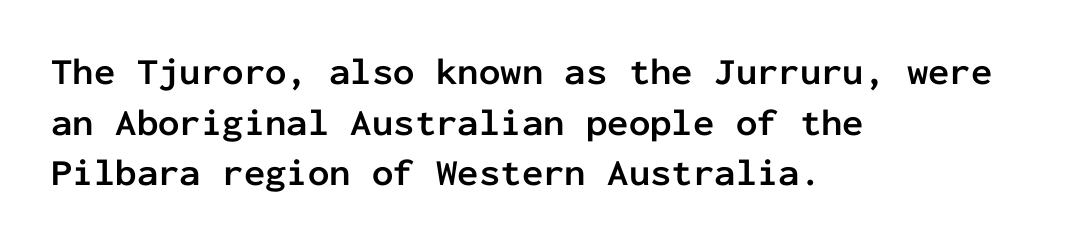
The image shows 38 px semibold sans-serif type, upright, monospaced; set left-aligned, normal line spacing (1.33x), normal letter spacing, not underlined; low stroke contrast and a medium x-height.
